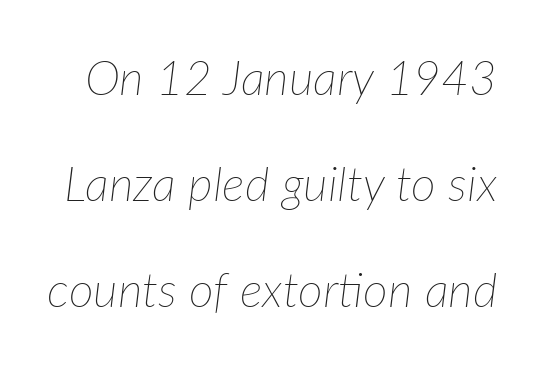
Q: Is the text bold? A: No.
Q: Is the text italic (slanted)? A: Yes, it leans right by about 7 degrees.
Q: Is the text underlined? A: No.
Q: Is the spacing between letters normal or unusually wide? A: Normal.
Q: Is the spacing between lines tight, normal or loose? A: Loose.
Q: Width (condensed, normal, or wide)? A: Normal.
Q: Stroke contrast? A: Low.
Q: x-height? A: Medium.
Q: Monospaced? A: No.
